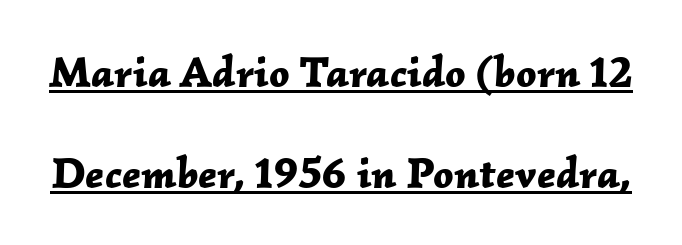
Q: Is the text bold? A: Yes.
Q: Is the text italic (slanted)? A: Yes, it leans right by about 2 degrees.
Q: Is the text underlined? A: Yes.
Q: Is the spacing between letters normal or unusually wide? A: Normal.
Q: Is the spacing between lines tight, normal or loose? A: Loose.
Q: Width (condensed, normal, or wide)? A: Normal.
Q: Stroke contrast? A: Low.
Q: x-height? A: Medium.
Q: Monospaced? A: No.
